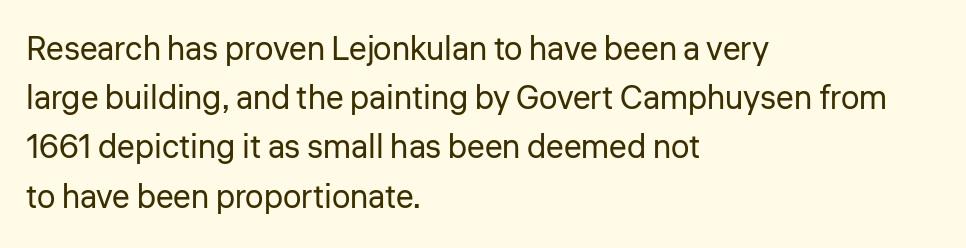
{"serif": "no", "italic": "no", "bold": "no", "weight": "regular", "width": "normal", "stroke_contrast": "low", "x_height": "medium", "monospaced": "no", "underline": "no", "align": "left", "line_spacing": "normal", "line_spacing_ratio": 1.49, "letter_spacing": "normal", "letter_spacing_em": 0.0, "glyph_px": 33}
